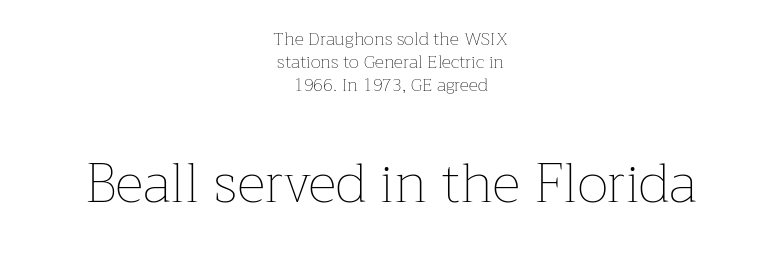
{"italic": "no", "bold": "no", "weight": "thin", "width": "normal", "stroke_contrast": "low", "x_height": "medium", "monospaced": "no", "underline": "no", "align": "center", "line_spacing": "normal", "line_spacing_ratio": 1.28, "letter_spacing": "normal", "letter_spacing_em": 0.0, "larger_block": "second", "size_ratio": 3.06, "glyph_px": 55}
